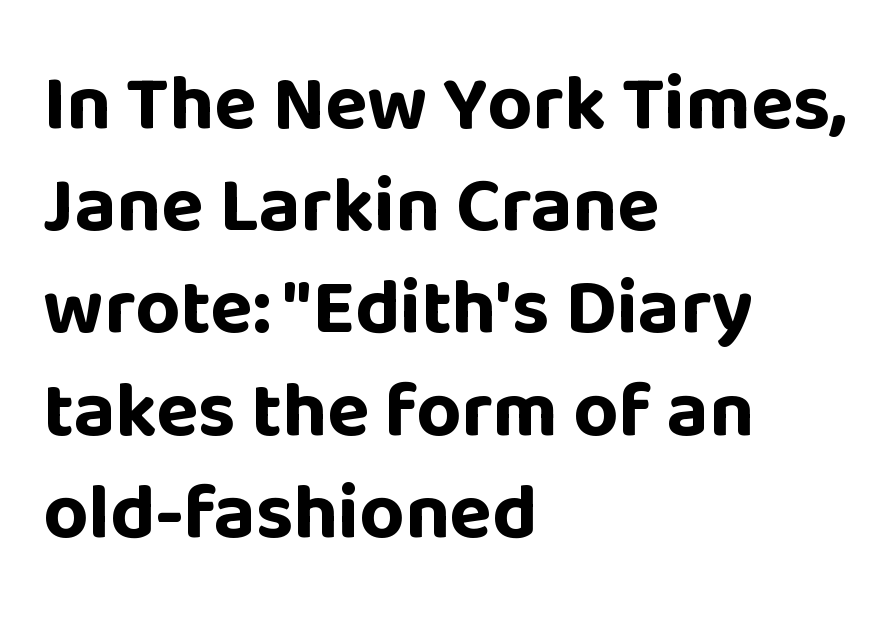
{"serif": "no", "italic": "no", "bold": "yes", "weight": "bold", "width": "normal", "stroke_contrast": "low", "x_height": "large", "monospaced": "no", "underline": "no", "align": "left", "line_spacing": "normal", "line_spacing_ratio": 1.31, "letter_spacing": "normal", "letter_spacing_em": 0.0, "glyph_px": 78}
